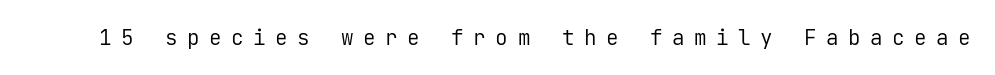
The image shows 21 px text type, upright; set unusually wide letter spacing (+0.45 em), not underlined.
